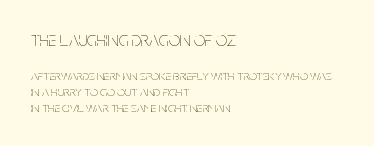
{"italic": "no", "bold": "no", "underline": "no", "align": "left", "line_spacing": "tight", "line_spacing_ratio": 1.12, "letter_spacing": "normal", "letter_spacing_em": 0.0, "larger_block": "first", "size_ratio": 1.43, "glyph_px": 20}
